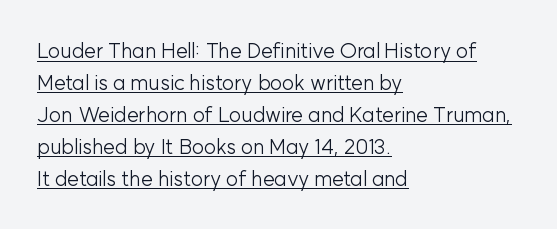
{"italic": "no", "bold": "no", "underline": "yes", "align": "left", "line_spacing": "normal", "line_spacing_ratio": 1.52, "letter_spacing": "normal", "letter_spacing_em": 0.0, "glyph_px": 21}
